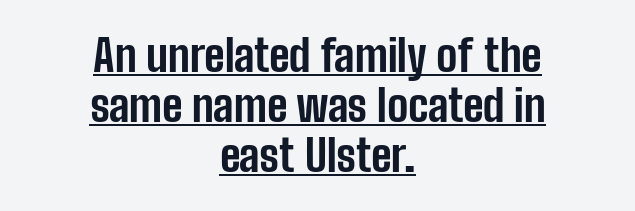
{"serif": "no", "italic": "no", "bold": "yes", "weight": "bold", "width": "condensed", "stroke_contrast": "low", "x_height": "medium", "monospaced": "no", "underline": "yes", "align": "center", "line_spacing": "tight", "line_spacing_ratio": 1.14, "letter_spacing": "normal", "letter_spacing_em": 0.0, "glyph_px": 44}
